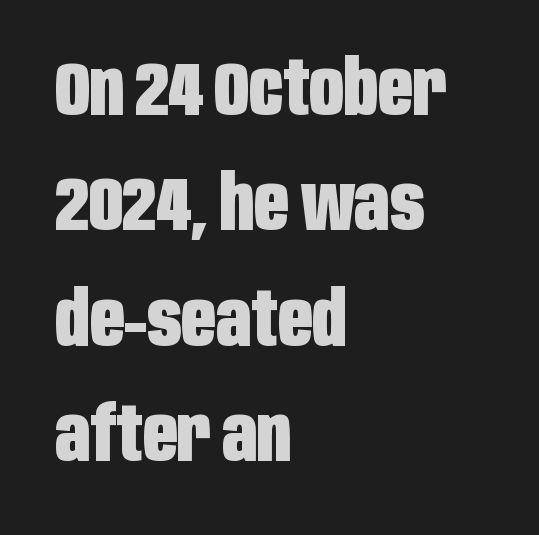
The image shows 75 px heavy, condensed sans-serif type, upright; set left-aligned, normal line spacing (1.54x), normal letter spacing, not underlined; low stroke contrast and a large x-height.
